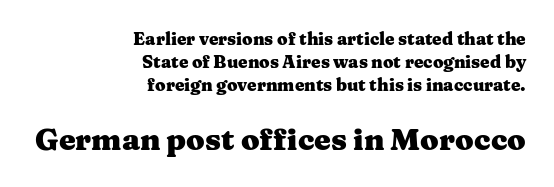
Typographically, this falls in the serif category. The paragraph has a hard right edge and a soft left edge. Unmarked baselines from the first word to the last. Quick note: not italic, upright. Which chunk is bigger? The second one — the bottom block dwarfs the top.
